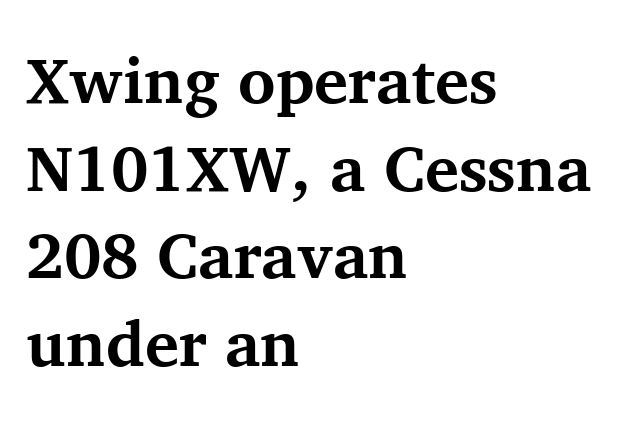
Emphasis by weight is at full strength: bold. The setting favours the left margin, as ordinary paragraphs usually do. A typesetter would label this face a serif. Posture: straight, roman, zero tilt.
